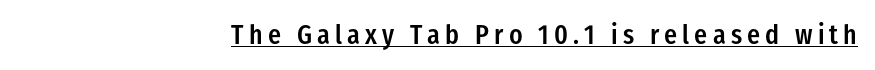
Q: Is the text bold? A: Semi-bold.
Q: Is the text italic (slanted)? A: No, it is upright.
Q: Is the text underlined? A: Yes.
Q: How is the paragraph aligned? A: Right-aligned.
